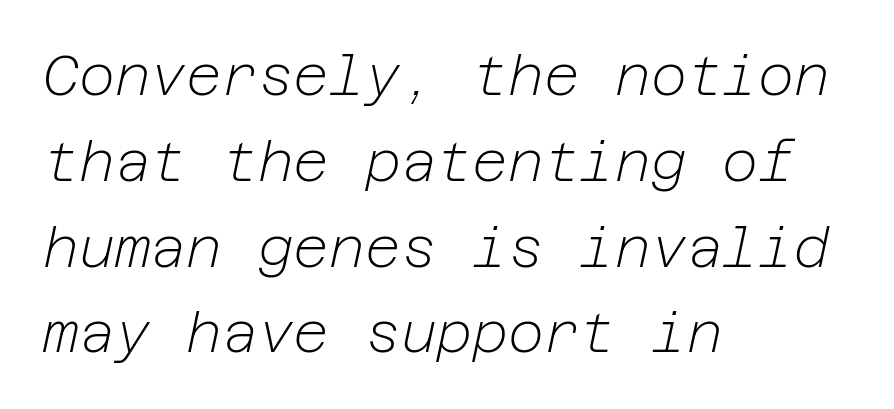
The image shows 55 px light type, italic (leaning right); set left-aligned, normal line spacing (1.56x), normal letter spacing, not underlined; low stroke contrast and a medium x-height.
